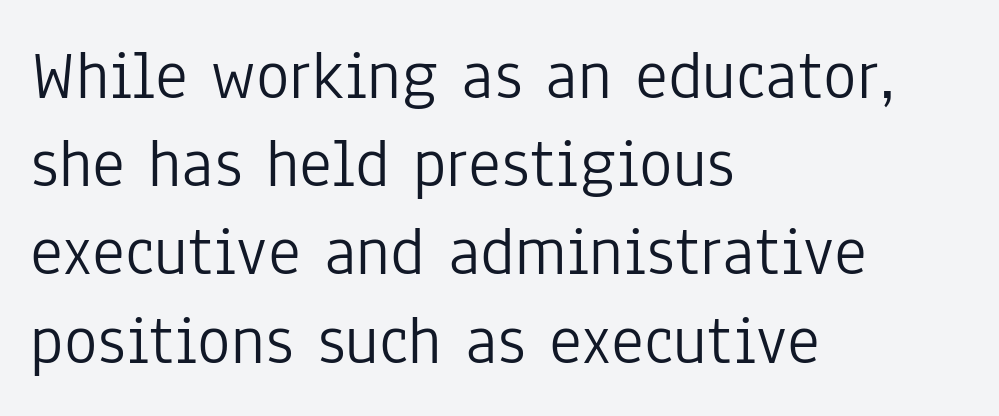
Q: Is the text bold? A: No.
Q: Is the text italic (slanted)? A: No, it is upright.
Q: Is the typeface a serif or a sans-serif typeface? A: Sans-serif.
Q: Is the text underlined? A: No.
Q: How is the paragraph aligned? A: Left-aligned.
Q: Is the spacing between letters normal or unusually wide? A: Normal.
Q: Is the spacing between lines tight, normal or loose? A: Normal.
Q: Width (condensed, normal, or wide)? A: Condensed.
Q: Stroke contrast? A: Low.
Q: x-height? A: Medium.
Q: Monospaced? A: No.
